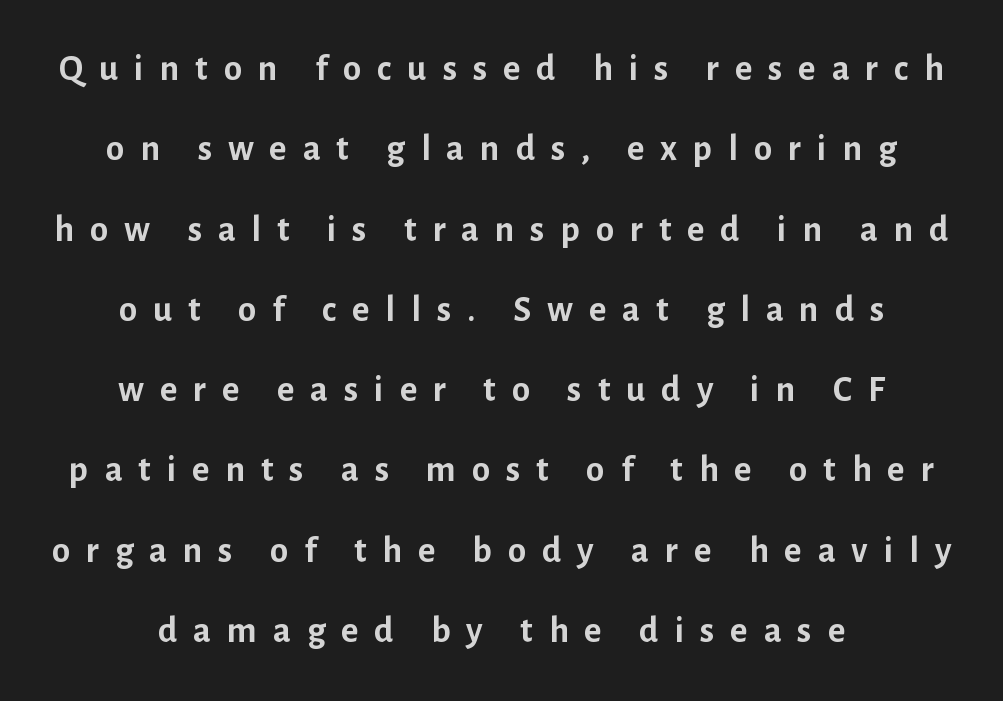
{"serif": "no", "italic": "no", "bold": "yes", "weight": "semibold", "width": "normal", "stroke_contrast": "low", "x_height": "medium", "monospaced": "no", "underline": "no", "align": "center", "line_spacing": "loose", "line_spacing_ratio": 2.17, "letter_spacing": "wide", "letter_spacing_em": 0.43, "glyph_px": 37}
